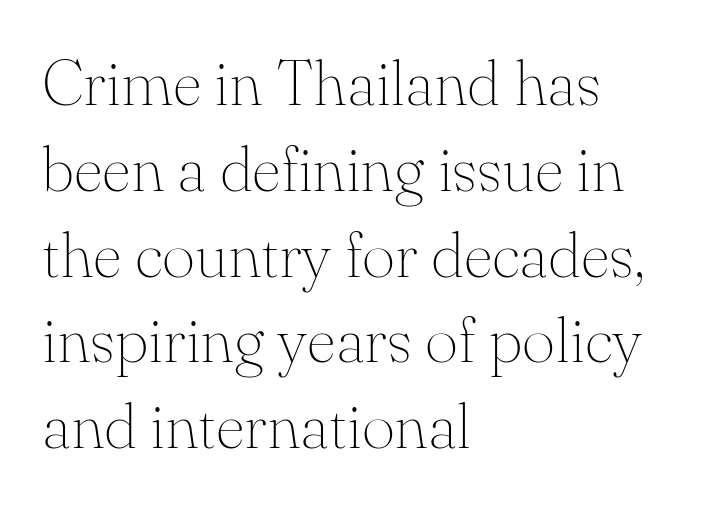
Q: Is the text bold? A: No.
Q: Is the text italic (slanted)? A: No, it is upright.
Q: Is the typeface a serif or a sans-serif typeface? A: Serif.
Q: Is the text underlined? A: No.
Q: How is the paragraph aligned? A: Left-aligned.
Q: Is the spacing between letters normal or unusually wide? A: Normal.
Q: Is the spacing between lines tight, normal or loose? A: Normal.
Q: Width (condensed, normal, or wide)? A: Normal.
Q: Stroke contrast? A: Medium.
Q: x-height? A: Small.
Q: Monospaced? A: No.
